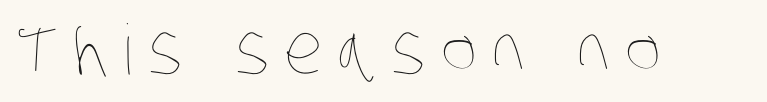
Looks like regular typesetting: each glyph gets only the width it needs. Letters have the restrained weight of plain body copy at most. Only glyphs here, with clear space below each row. The tracking jumps out immediately: characters are airy and widely separated.
